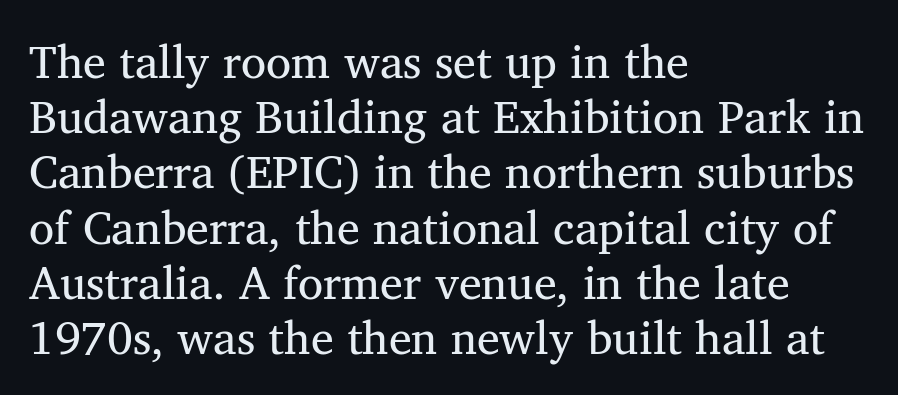
The image shows 46 px regular-weight serif type, upright; set left-aligned, line spacing 1.2x, normal letter spacing, not underlined; medium stroke contrast and a medium x-height.
